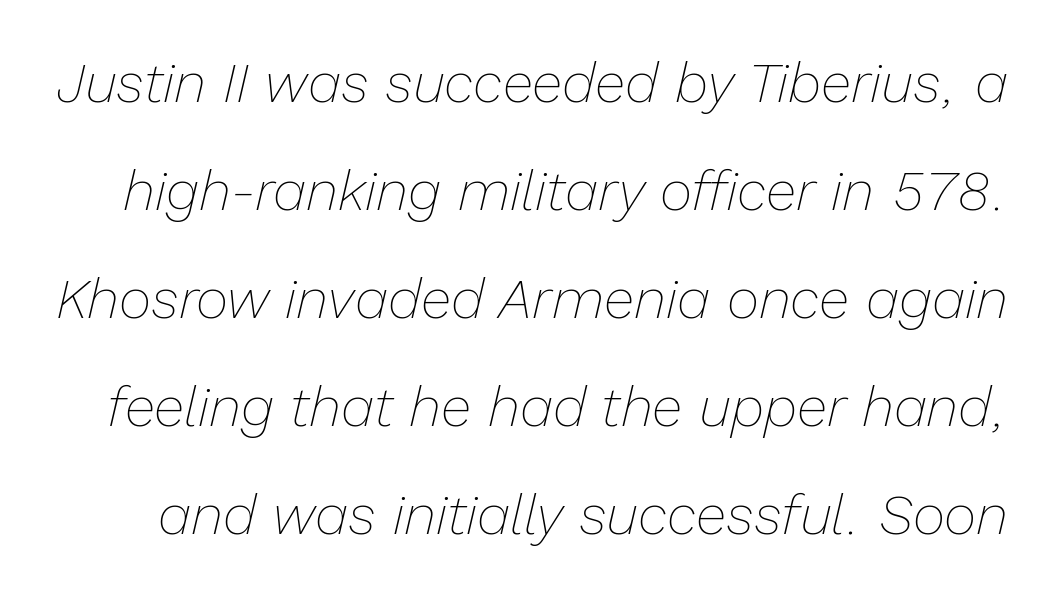
The image shows 56 px thin type, italic (leaning right); set loose line spacing (1.93x), normal letter spacing, not underlined; low stroke contrast and a medium x-height.
